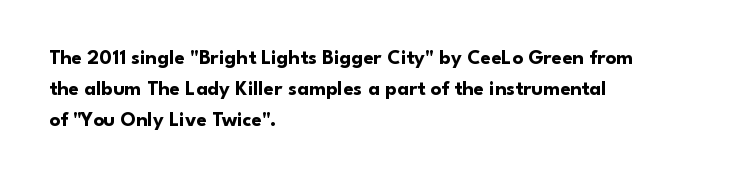
Posture: vertical. A classic flush-left, rag-right setting is used for this passage. Horizontal bands of white between lines are of average thickness. Each word holds together tightly as a unit, with standard inter-letter gaps. The font is running at its bold setting.
